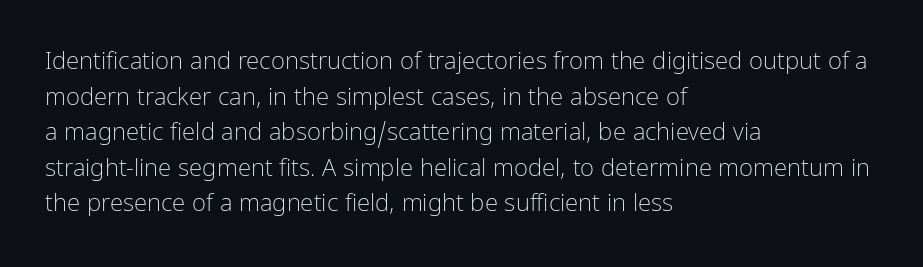
Q: Is the text bold? A: No.
Q: Is the text italic (slanted)? A: No, it is upright.
Q: Is the text underlined? A: No.
Q: How is the paragraph aligned? A: Left-aligned.
Q: Is the spacing between letters normal or unusually wide? A: Normal.
Q: Is the spacing between lines tight, normal or loose? A: Normal.
